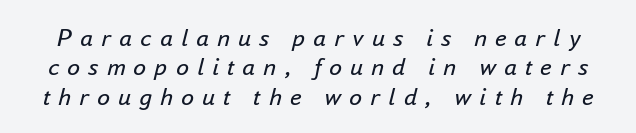
The image shows 26 px text type, italic (leaning right); set tight line spacing (1.13x), unusually wide letter spacing (+0.31 em), not underlined.
